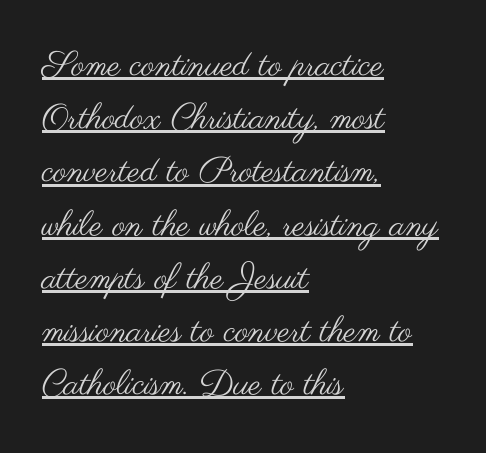
This is not heavy type; no bold has been used. Does the copy run flush right? No — it runs flush left. Like a heading marked for emphasis, these lines bear an underscore. Varying glyph widths throughout — classic text-font behaviour. Characters follow at the spacing the type designer built in.
